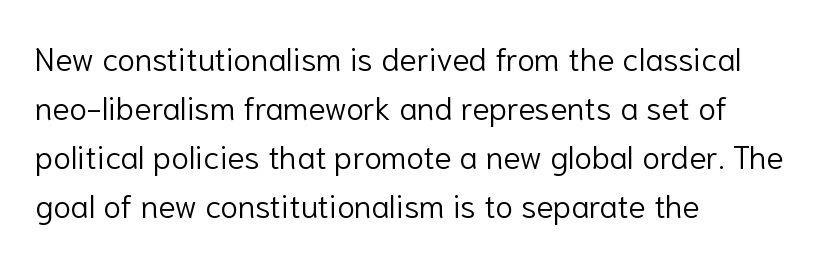
The typography opts for an upright posture over an oblique one. I'd call this a sans setting — the letters go barefoot. Caption: multi-line text, flush left, ragged right. Underlining? Definitely not there. The designer left line spacing at the default.
